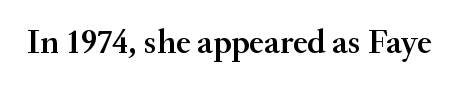
Q: Is the text bold? A: Semi-bold.
Q: Is the text italic (slanted)? A: No, it is upright.
Q: Is the typeface a serif or a sans-serif typeface? A: Serif.
Q: Is the text underlined? A: No.
Q: Is the spacing between letters normal or unusually wide? A: Normal.
Q: Width (condensed, normal, or wide)? A: Normal.
Q: Stroke contrast? A: Medium.
Q: x-height? A: Small.
Q: Monospaced? A: No.
